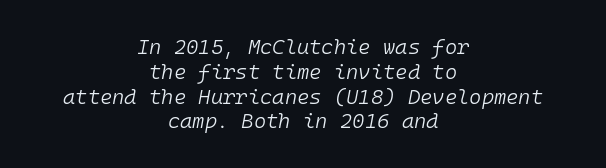
The specimen reads as italic at a glance. These lines keep a tight, regular rhythm from letter to letter. The space directly below the letters is spotless. The characters are drawn with everyday or finer stroke widths. Layout note: lines centered.
